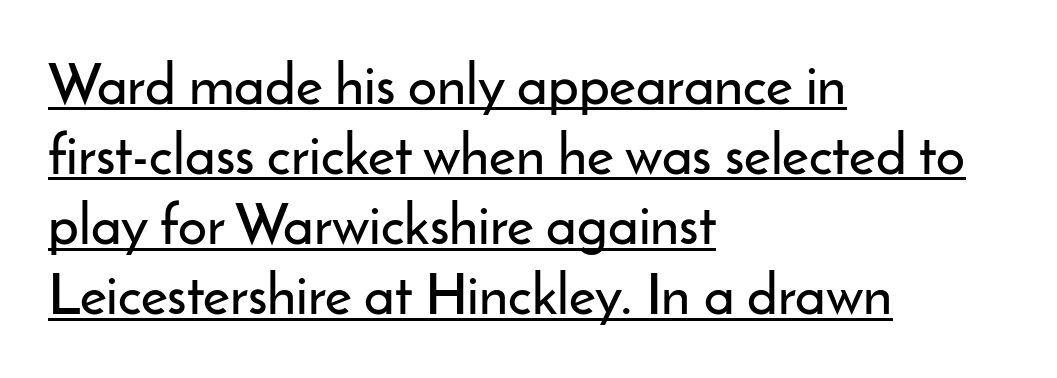
{"serif": "no", "italic": "no", "width": "normal", "stroke_contrast": "low", "x_height": "small", "monospaced": "no", "underline": "yes", "align": "left", "line_spacing_ratio": 1.23, "letter_spacing": "normal", "letter_spacing_em": 0.0, "glyph_px": 57}
